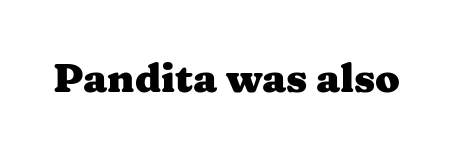
The image shows 40 px heavy, wide serif type, upright; set normal letter spacing, not underlined; medium stroke contrast and a medium x-height.
